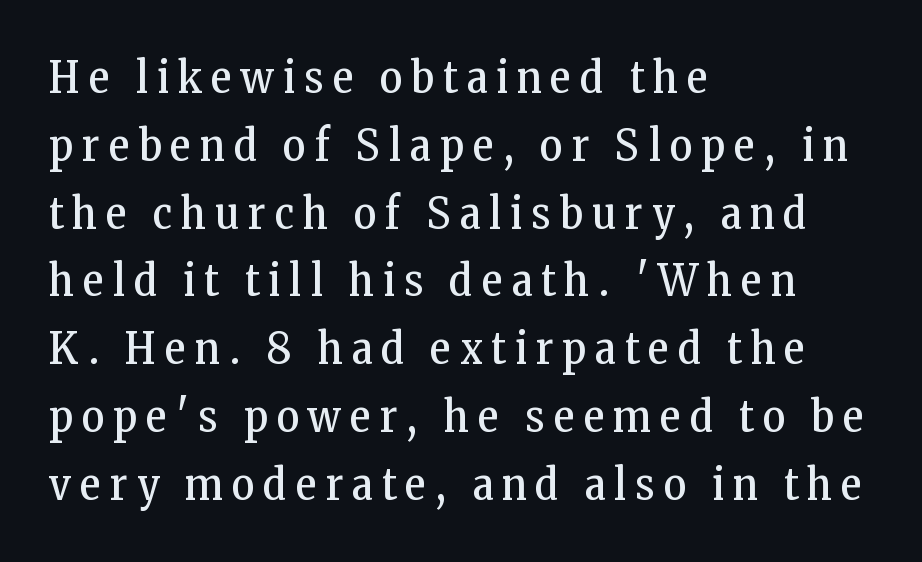
The image shows 44 px regular-weight, condensed serif type, upright; set left-aligned, normal line spacing (1.54x), unusually wide letter spacing (+0.21 em), not underlined; low stroke contrast and a medium x-height.
